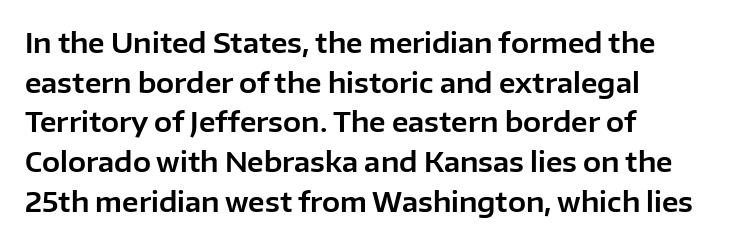
{"italic": "no", "underline": "no", "align": "left", "line_spacing": "normal", "line_spacing_ratio": 1.47, "letter_spacing": "normal", "letter_spacing_em": 0.0, "glyph_px": 27}
